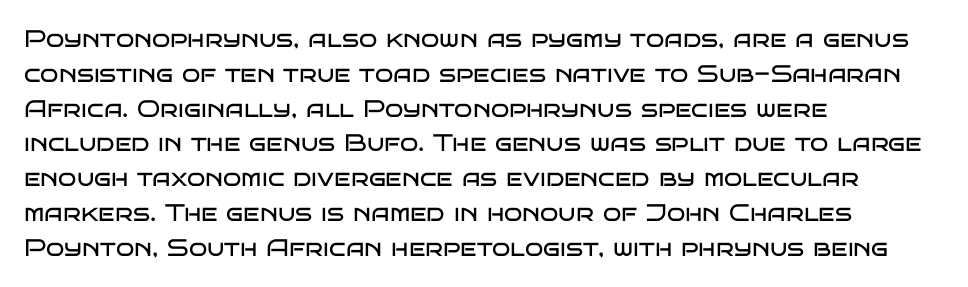
Summary of weight: not heavy and not bold. The passage shown stacks its lines at a standard gap. Upright lettering throughout. Tracking value appears to be zero — textbook default spacing.
